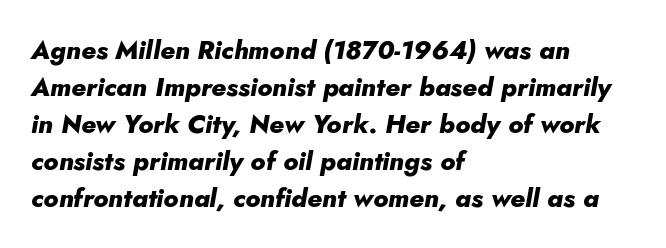
Q: Is the text bold? A: Yes.
Q: Is the text italic (slanted)? A: Yes, it leans right by about 10 degrees.
Q: Is the text underlined? A: No.
Q: How is the paragraph aligned? A: Left-aligned.
Q: Is the spacing between letters normal or unusually wide? A: Normal.
Q: Is the spacing between lines tight, normal or loose? A: Normal.
